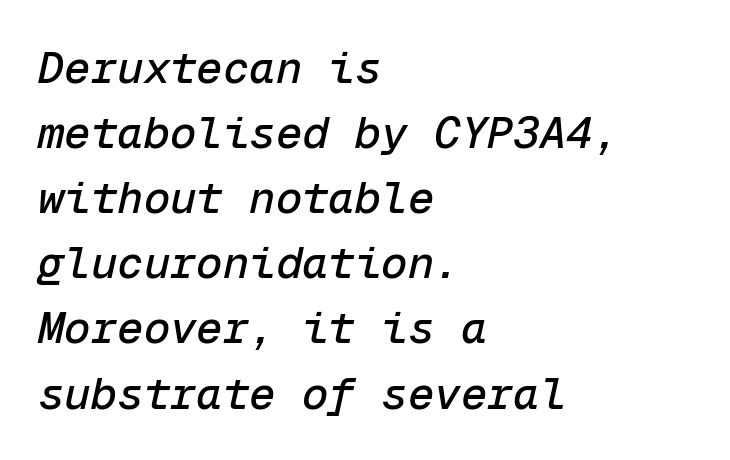
The image shows 44 px text type, italic (leaning right), monospaced; set left-aligned, normal line spacing (1.48x), normal letter spacing, not underlined; low stroke contrast and a medium x-height.
